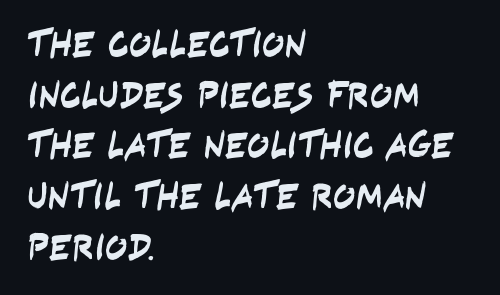
The image shows 37 px condensed sans-serif type; set left-aligned, normal line spacing (1.37x), normal letter spacing, not underlined; low stroke contrast and a large x-height.
